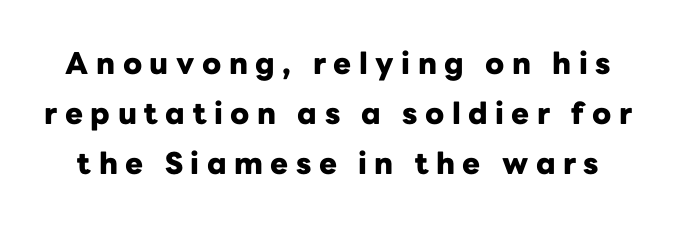
Regarding serifs, this sample does without them. Plain, unruled lines of type. Interline gaps are of average width in this sample. The axis of the letterforms is exactly vertical.
